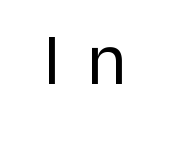
The image shows 73 px regular-weight sans-serif type, upright; set centered, unusually wide letter spacing (+0.37 em), not underlined; low stroke contrast and a medium x-height.
